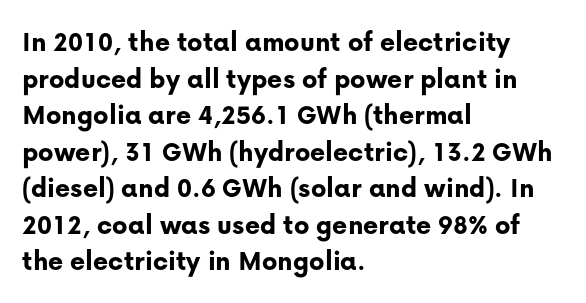
The face used here is proportionally spaced, like ordinary book or web type. Letters rest on an invisible, unmarked baseline. Does the weight exceed regular? Yes, all the way to bold. Are there feet on the stems? There aren't — it's a sans. Is the letter spacing exaggerated? No — it looks like the ordinary default.
